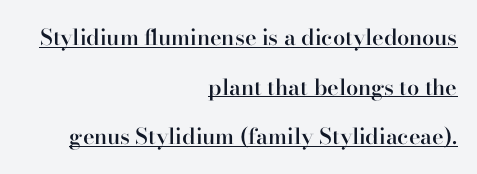
Q: Is the text bold? A: Semi-bold.
Q: Is the text italic (slanted)? A: No, it is upright.
Q: Is the text underlined? A: Yes.
Q: How is the paragraph aligned? A: Right-aligned.
Q: Is the spacing between letters normal or unusually wide? A: Normal.
Q: Is the spacing between lines tight, normal or loose? A: Loose.
